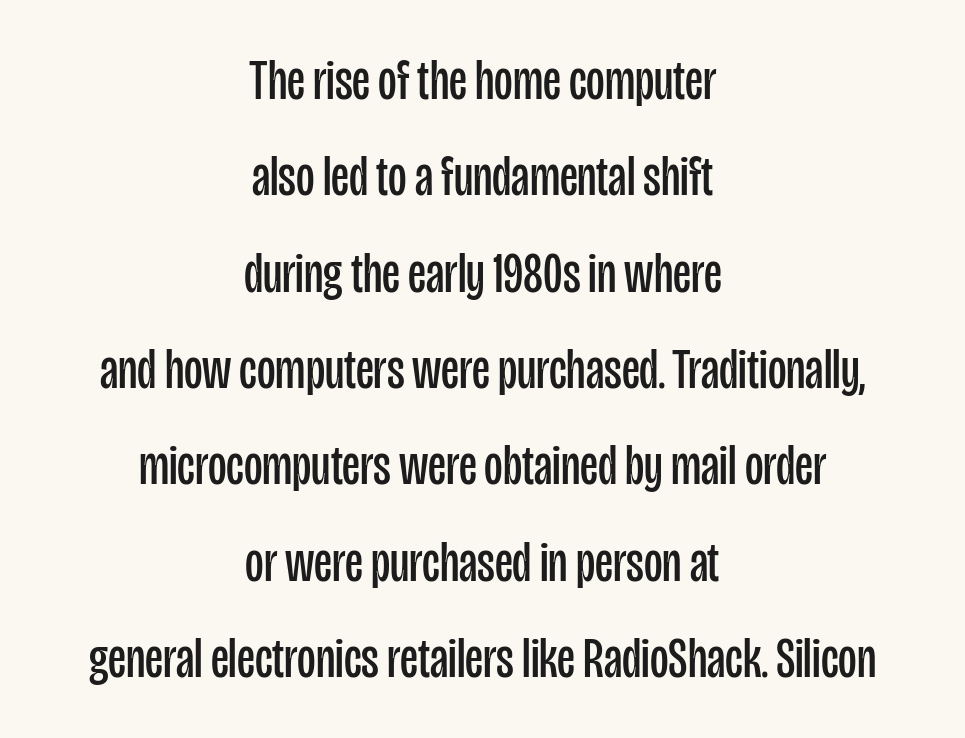
{"serif": "no", "italic": "no", "bold": "no", "weight": "regular", "width": "condensed", "stroke_contrast": "low", "x_height": "large", "monospaced": "no", "underline": "no", "align": "center", "line_spacing": "normal", "line_spacing_ratio": 1.69, "letter_spacing": "normal", "letter_spacing_em": 0.0, "glyph_px": 57}
